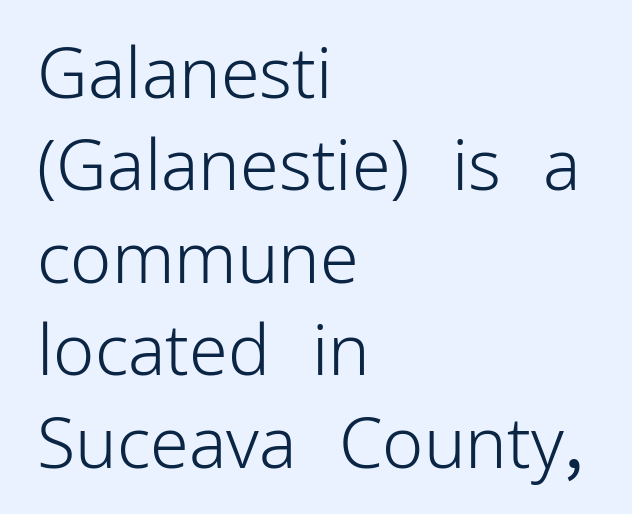
The image shows 70 px light sans-serif type, upright; set left-aligned, normal line spacing (1.32x), normal letter spacing, not underlined; low stroke contrast and a medium x-height.
